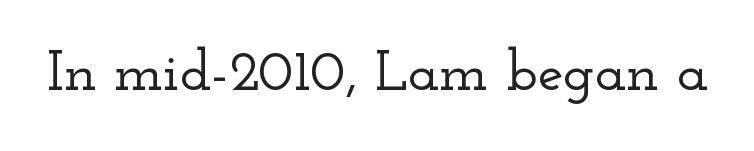
{"serif": "yes", "italic": "no", "width": "wide", "stroke_contrast": "low", "x_height": "small", "monospaced": "no", "underline": "no", "letter_spacing": "normal", "letter_spacing_em": 0.0, "glyph_px": 58}
